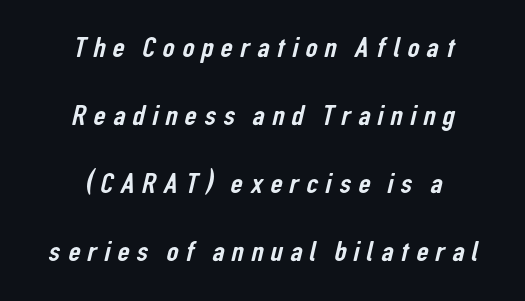
The space beneath each line is pristine and unruled. Caption: expanded tracking, letters set apart. Summary of vertical rhythm: relaxed, with wide interline spacing. A centered setting, common on invitations and titles, is used for this passage. The letters advance in unequal steps, a hallmark of proportional type.
